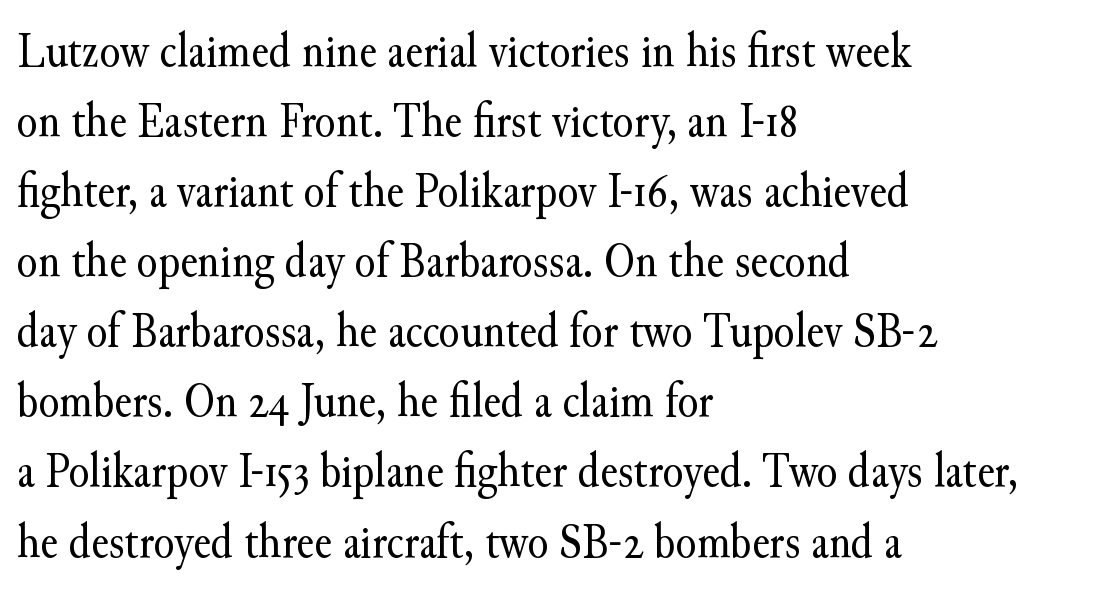
The image shows 48 px regular-weight serif type, upright; set left-aligned, normal line spacing (1.46x), normal letter spacing, not underlined; medium stroke contrast and a small x-height.
